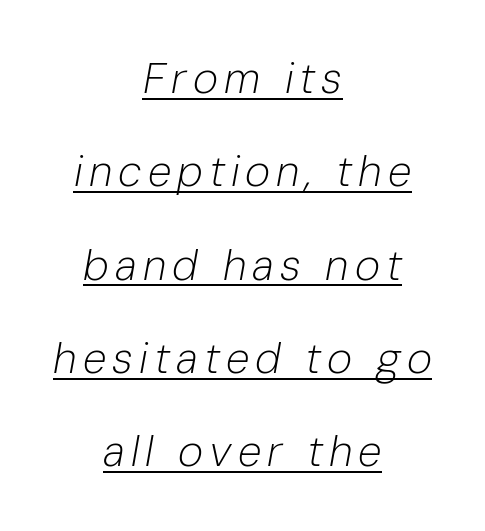
Q: Is the text bold? A: No.
Q: Is the text italic (slanted)? A: Yes, it leans right by about 10 degrees.
Q: Is the text underlined? A: Yes.
Q: How is the paragraph aligned? A: Centered.
Q: Is the spacing between lines tight, normal or loose? A: Loose.
Q: Width (condensed, normal, or wide)? A: Normal.
Q: Stroke contrast? A: Low.
Q: x-height? A: Medium.
Q: Monospaced? A: No.
